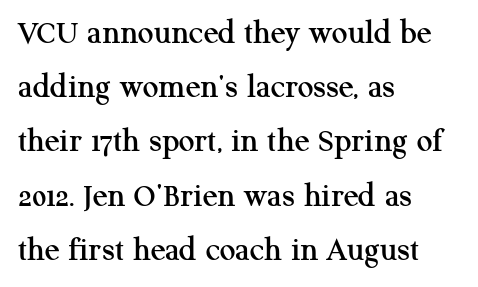
Left-aligned paragraph, ragged on the right. What kind of face is this? One with serifs. If you drew a line through each stem, it would be perfectly vertical. These lines keep a tight, regular rhythm from letter to letter. Honestly, the row spacing looks completely unremarkable.
